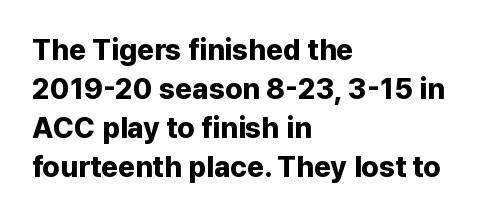
The image shows 29 px bold sans-serif type, upright; set left-aligned, normal line spacing (1.34x), normal letter spacing, not underlined; low stroke contrast and a medium x-height.
